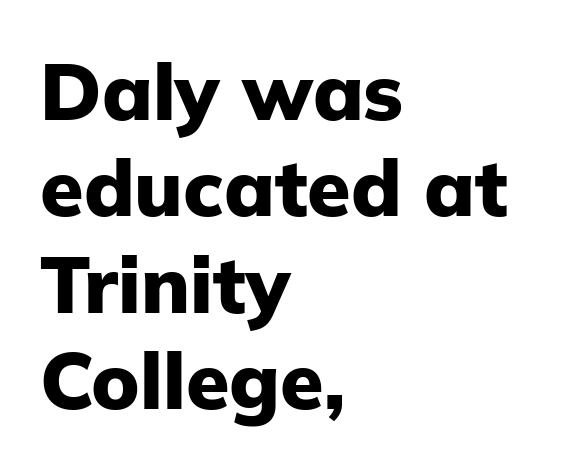
{"serif": "no", "italic": "no", "bold": "yes", "weight": "heavy", "width": "normal", "stroke_contrast": "low", "x_height": "medium", "monospaced": "no", "underline": "no", "align": "left", "line_spacing_ratio": 1.22, "letter_spacing": "normal", "letter_spacing_em": 0.0, "glyph_px": 79}
